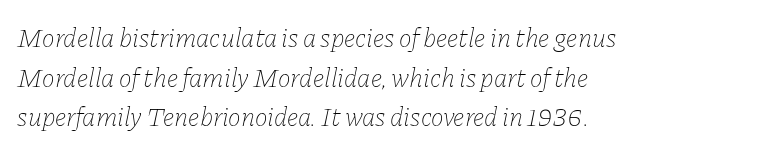
The leading is moderate, giving the passage an even texture. The typeface has the unassuming heft of standard copy or less. The letters sit at their default tracking, neither squeezed nor spread. Descender tails drop into unmarked territory.
